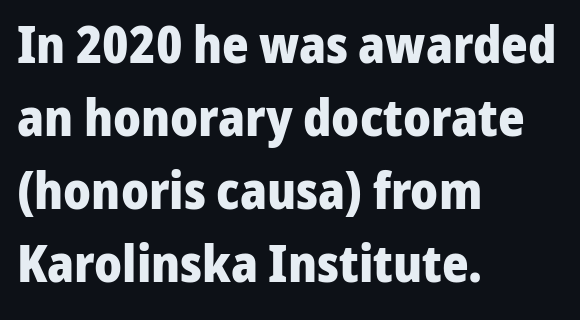
Is this a fixed-width face? No — the glyphs have proportional, varying widths. Strokes here are thick enough to call this a true bold. Honestly, there is no underline to notice here at all. You can tell it's not italic because the verticals are truly vertical.
